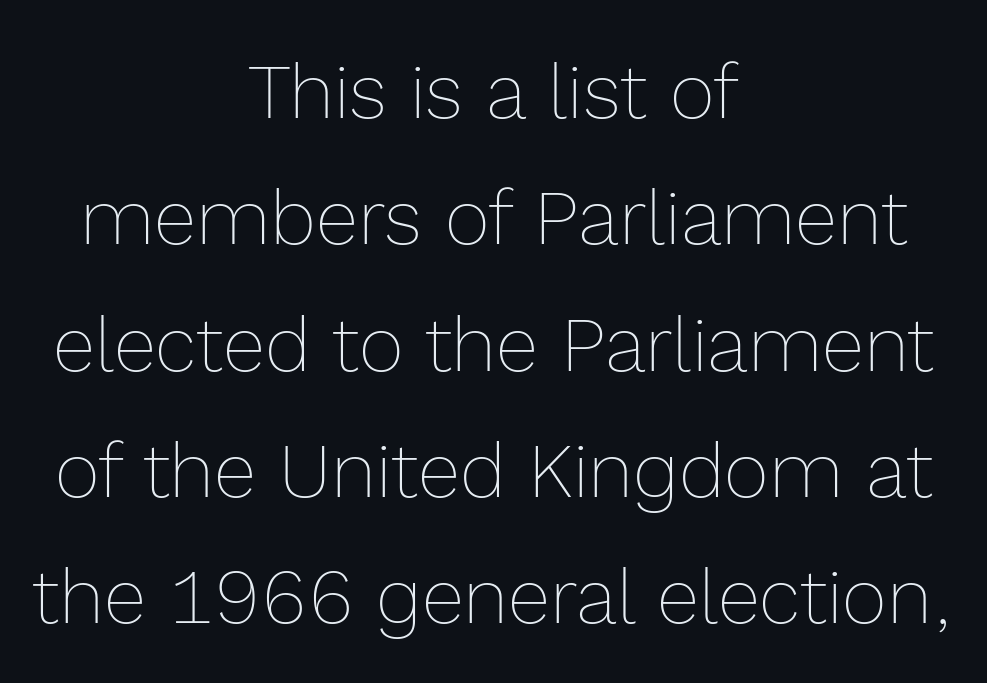
No chunkiness to these letters — they're not bold. Interline gaps are of average width in this sample. Tall strokes in this sample are plumb rather than angled. The space directly below the letters is spotless.
